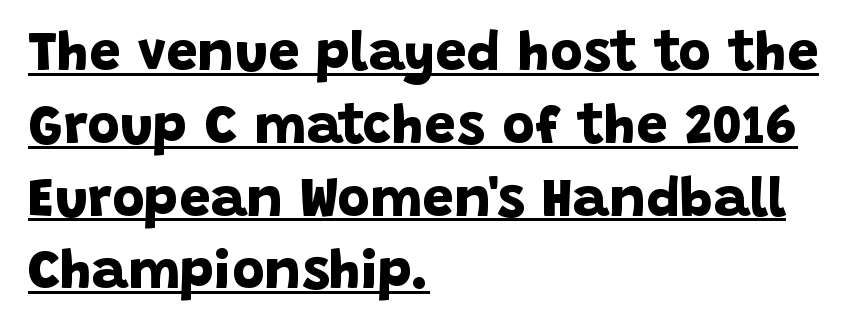
The image shows 56 px bold sans-serif type; set left-aligned, normal line spacing (1.3x), normal letter spacing, underlined; low stroke contrast and a large x-height.
